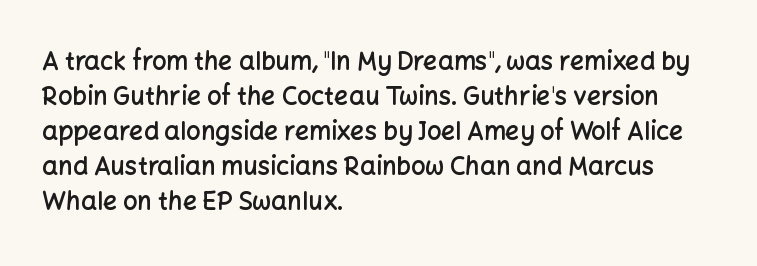
{"italic": "no", "bold": "semi", "underline": "no", "align": "left", "line_spacing": "normal", "line_spacing_ratio": 1.4, "letter_spacing": "normal", "letter_spacing_em": 0.0, "glyph_px": 25}
